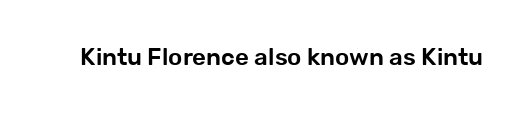
Q: Is the text italic (slanted)? A: No, it is upright.
Q: Is the text underlined? A: No.
Q: Is the spacing between letters normal or unusually wide? A: Normal.
